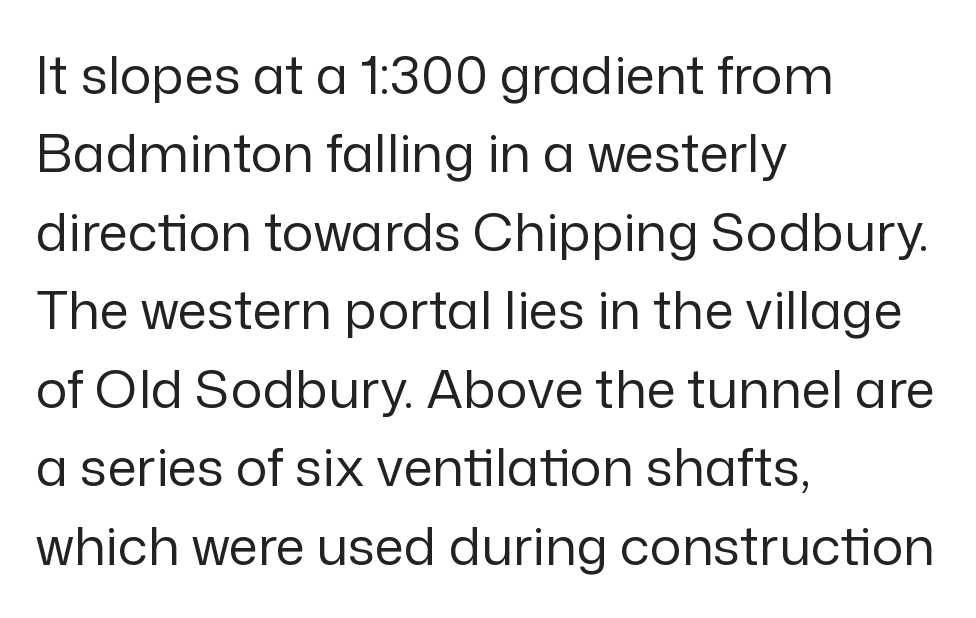
{"serif": "no", "italic": "no", "bold": "no", "weight": "regular", "width": "normal", "stroke_contrast": "low", "x_height": "medium", "monospaced": "no", "underline": "no", "align": "left", "line_spacing": "normal", "line_spacing_ratio": 1.48, "letter_spacing": "normal", "letter_spacing_em": 0.0, "glyph_px": 53}
